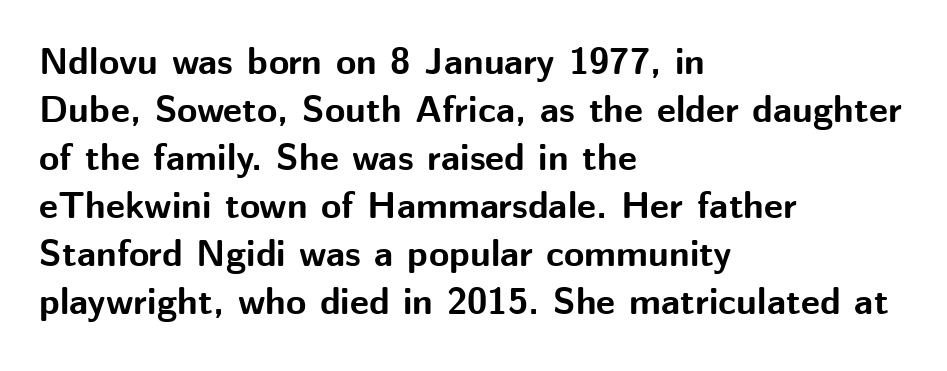
Students, observe: this is what conventionally led text looks like. Rendered with straight, roman letterforms. Is the letter spacing exaggerated? No — it looks like the ordinary default. Note: no serifs on the glyphs. This sample has the flowing, uneven cadence of proportional lettering.
